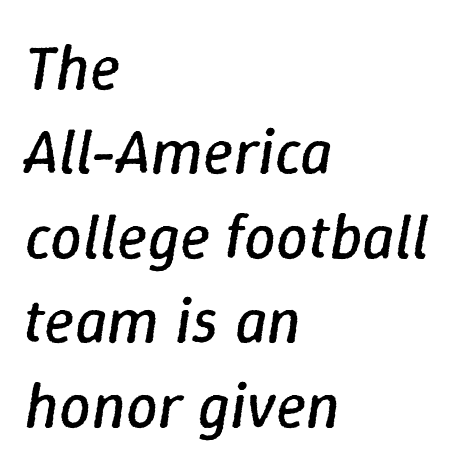
You could call the tracking neutral — neither tight nor loose. The zone under the glyphs is completely vacant. Summary of weight: not heavy and not bold. Caption: multi-line text, flush left, ragged right. Is the type slanted? Yes — the strokes lean at a clear angle.
